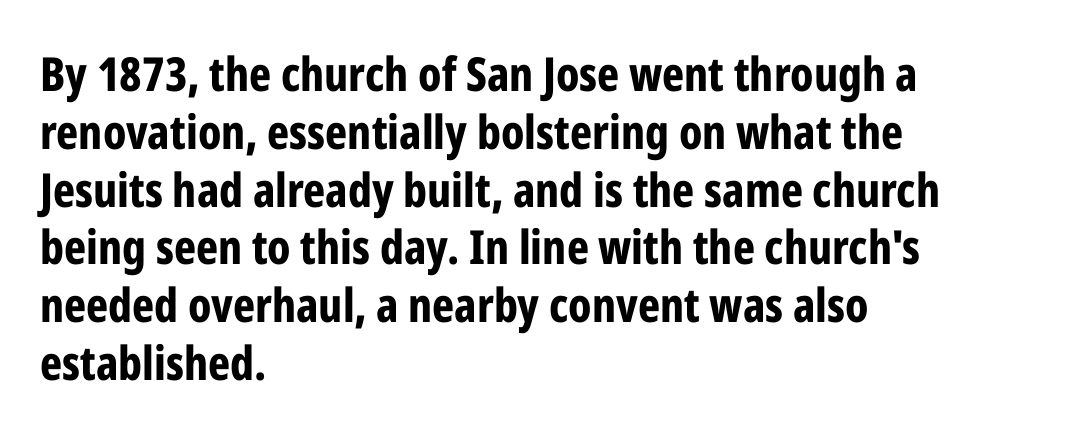
Q: Is the text bold? A: Yes.
Q: Is the text italic (slanted)? A: No, it is upright.
Q: Is the typeface a serif or a sans-serif typeface? A: Sans-serif.
Q: Is the text underlined? A: No.
Q: How is the paragraph aligned? A: Left-aligned.
Q: Is the spacing between letters normal or unusually wide? A: Normal.
Q: Width (condensed, normal, or wide)? A: Condensed.
Q: Stroke contrast? A: Low.
Q: x-height? A: Medium.
Q: Monospaced? A: No.
